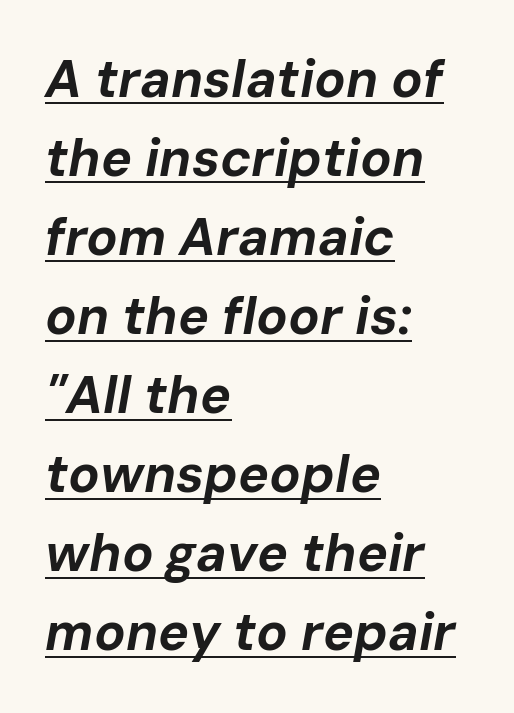
{"italic": "yes", "lean": "right", "slant_degrees": 10, "bold": "yes", "weight": "bold", "width": "normal", "stroke_contrast": "low", "x_height": "medium", "monospaced": "no", "underline": "yes", "align": "left", "line_spacing": "normal", "line_spacing_ratio": 1.52, "letter_spacing": "normal", "letter_spacing_em": 0.0, "glyph_px": 52}
